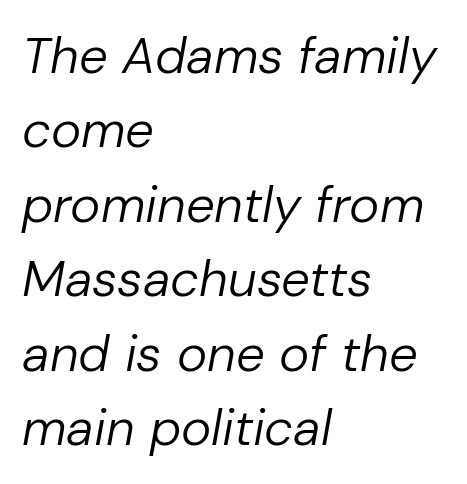
Q: Is the text bold? A: No.
Q: Is the text italic (slanted)? A: Yes, it leans right by about 10 degrees.
Q: Is the text underlined? A: No.
Q: How is the paragraph aligned? A: Left-aligned.
Q: Is the spacing between letters normal or unusually wide? A: Normal.
Q: Is the spacing between lines tight, normal or loose? A: Normal.
Q: Width (condensed, normal, or wide)? A: Normal.
Q: Stroke contrast? A: Low.
Q: x-height? A: Medium.
Q: Monospaced? A: No.
